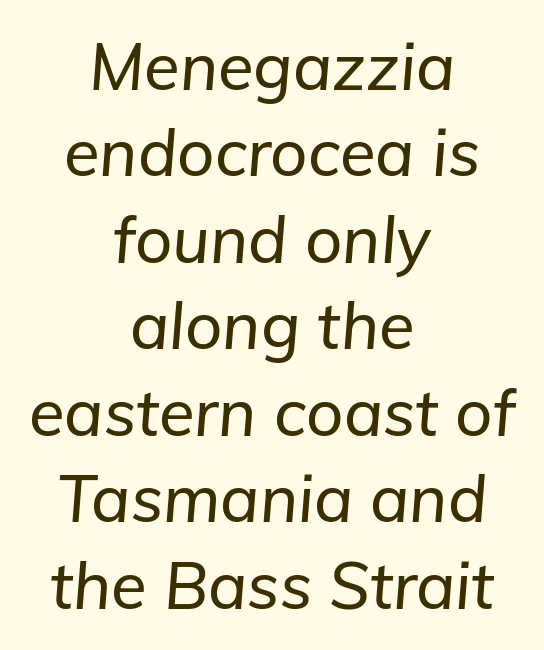
{"italic": "yes", "lean": "right", "slant_degrees": 5, "width": "normal", "stroke_contrast": "low", "x_height": "medium", "monospaced": "no", "underline": "no", "align": "center", "line_spacing": "normal", "line_spacing_ratio": 1.33, "letter_spacing": "normal", "letter_spacing_em": 0.0, "glyph_px": 65}
